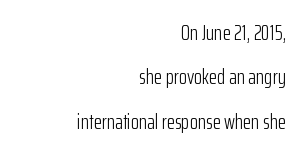
{"italic": "no", "bold": "no", "underline": "no", "align": "right", "line_spacing": "loose", "line_spacing_ratio": 2.11, "letter_spacing": "normal", "letter_spacing_em": 0.0, "glyph_px": 21}
